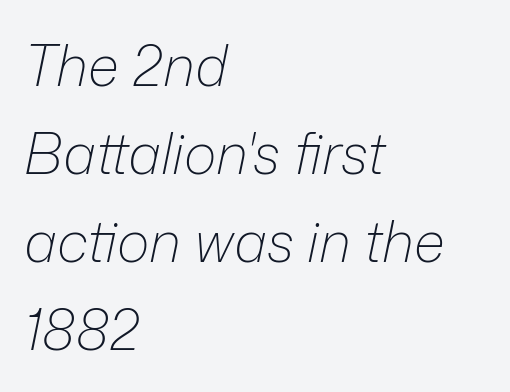
The image shows 56 px light type, italic (leaning right); set left-aligned, normal line spacing (1.57x), normal letter spacing, not underlined; low stroke contrast and a medium x-height.
